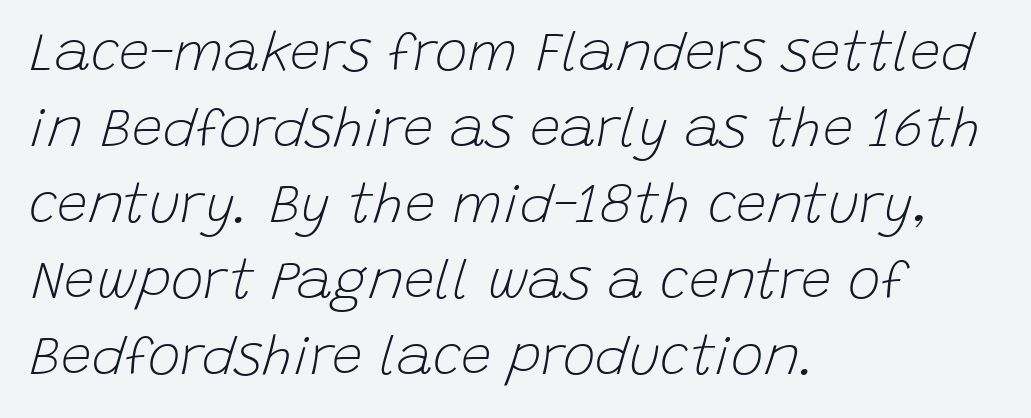
{"italic": "yes", "lean": "right", "slant_degrees": 15, "bold": "no", "weight": "light", "width": "normal", "stroke_contrast": "low", "x_height": "large", "monospaced": "no", "underline": "no", "align": "left", "line_spacing": "normal", "line_spacing_ratio": 1.38, "letter_spacing": "normal", "letter_spacing_em": 0.0, "glyph_px": 55}
